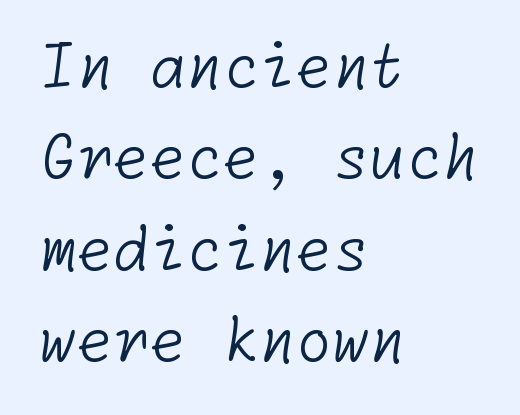
Q: Is the text bold? A: No.
Q: Is the typeface a serif or a sans-serif typeface? A: Sans-serif.
Q: Is the text underlined? A: No.
Q: How is the paragraph aligned? A: Left-aligned.
Q: Is the spacing between letters normal or unusually wide? A: Normal.
Q: Is the spacing between lines tight, normal or loose? A: Normal.
Q: Width (condensed, normal, or wide)? A: Normal.
Q: Stroke contrast? A: Low.
Q: x-height? A: Medium.
